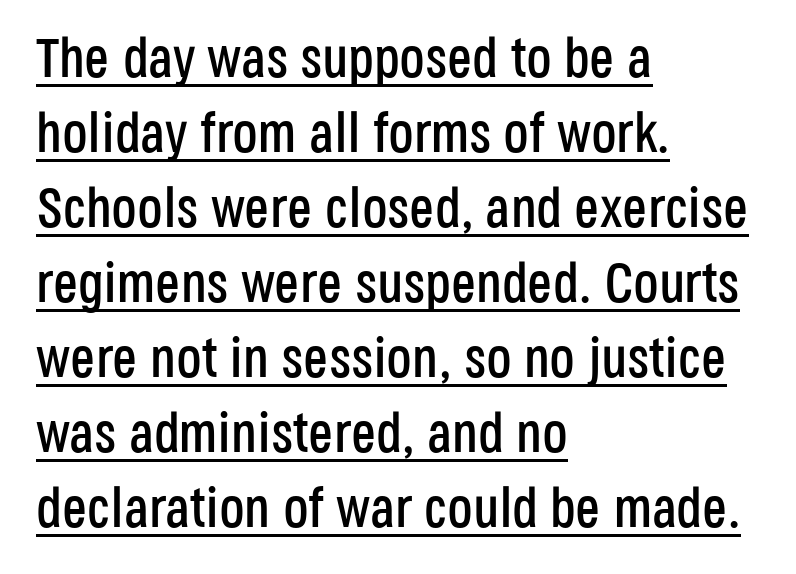
{"serif": "no", "italic": "no", "width": "condensed", "stroke_contrast": "low", "x_height": "large", "monospaced": "no", "underline": "yes", "align": "left", "line_spacing": "normal", "line_spacing_ratio": 1.34, "letter_spacing": "normal", "letter_spacing_em": 0.0, "glyph_px": 56}
